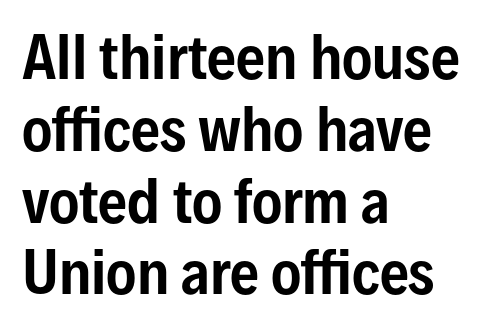
{"serif": "no", "italic": "no", "width": "condensed", "stroke_contrast": "low", "x_height": "medium", "monospaced": "no", "underline": "no", "align": "left", "line_spacing": "normal", "line_spacing_ratio": 1.26, "letter_spacing": "normal", "letter_spacing_em": 0.0, "glyph_px": 57}
